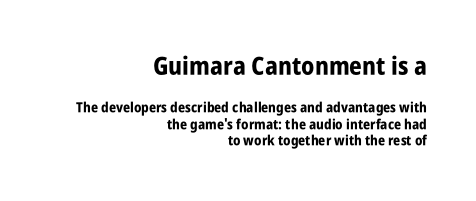
Q: Is the text bold? A: Yes.
Q: Is the text italic (slanted)? A: No, it is upright.
Q: Is the text underlined? A: No.
Q: How is the paragraph aligned? A: Right-aligned.
Q: Is the spacing between letters normal or unusually wide? A: Normal.
Q: Which block of text is set in a larger size, the first (top) or the second (bottom)? A: The first (top) one.
